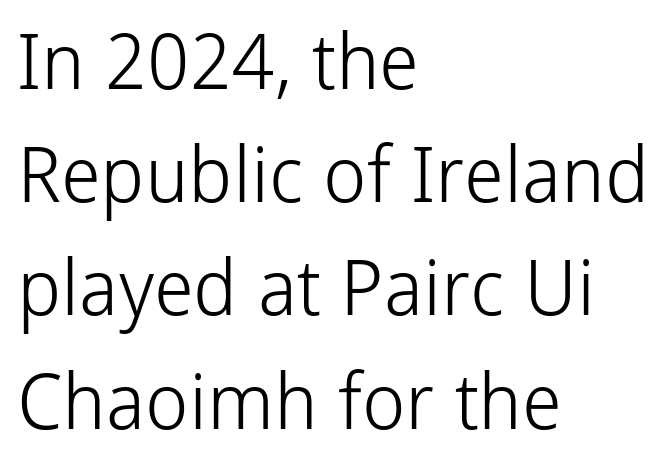
The image shows 77 px light sans-serif type, upright; set left-aligned, normal line spacing (1.47x), normal letter spacing, not underlined; low stroke contrast and a medium x-height.
